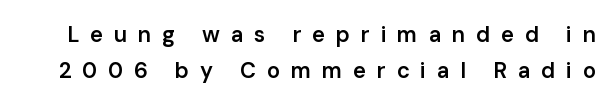
A typesetter would mark this as roman, not italic. The rendering uses a moderate line-height, typical for paragraphs. The words here are not underlined. As a designer I'd log this as weight 600, semibold. How are the letters spaced? Widely, with obvious added tracking.
